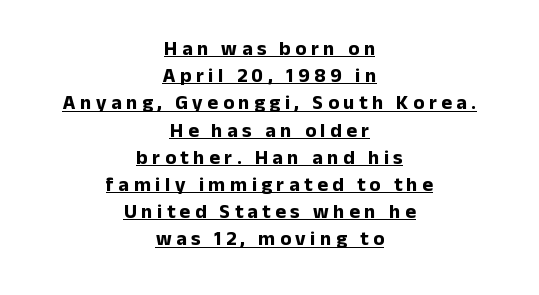
The image shows 20 px bold type, upright; set centered, normal line spacing (1.36x), unusually wide letter spacing (+0.23 em), underlined.
